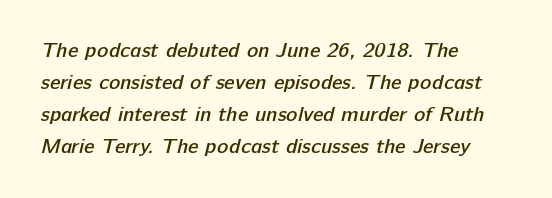
{"bold": "semi", "underline": "no", "align": "left", "line_spacing": "normal", "line_spacing_ratio": 1.52, "letter_spacing": "normal", "letter_spacing_em": 0.0, "glyph_px": 21}
